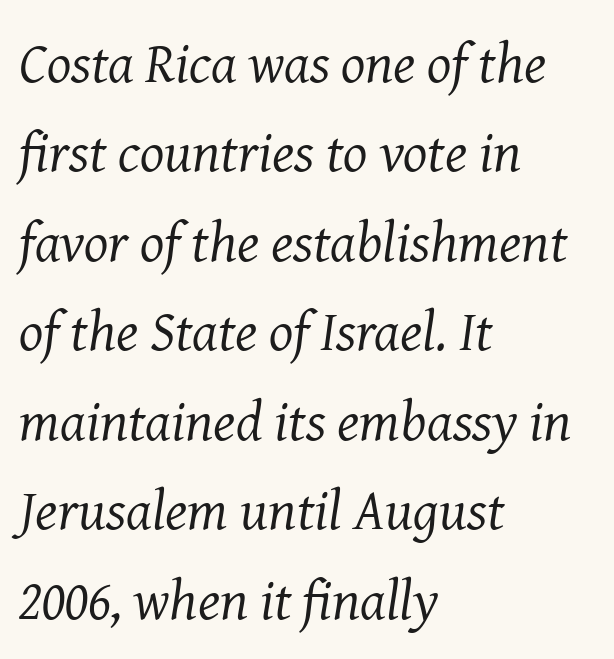
Q: Is the text bold? A: No.
Q: Is the text italic (slanted)? A: Yes, it leans right by about 8 degrees.
Q: Is the typeface a serif or a sans-serif typeface? A: Serif.
Q: Is the text underlined? A: No.
Q: How is the paragraph aligned? A: Left-aligned.
Q: Is the spacing between letters normal or unusually wide? A: Normal.
Q: Is the spacing between lines tight, normal or loose? A: Normal.
Q: Width (condensed, normal, or wide)? A: Normal.
Q: Stroke contrast? A: Medium.
Q: x-height? A: Medium.
Q: Monospaced? A: No.
